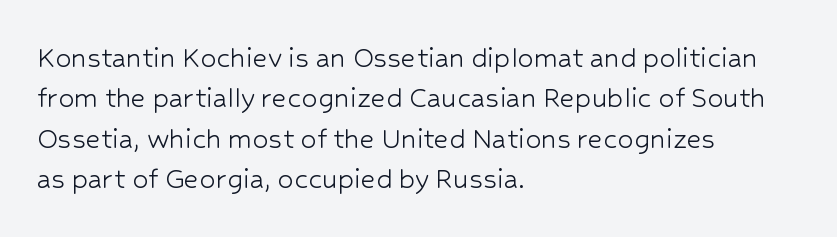
Q: Is the text bold? A: No.
Q: Is the text italic (slanted)? A: No, it is upright.
Q: Is the typeface a serif or a sans-serif typeface? A: Sans-serif.
Q: Is the text underlined? A: No.
Q: How is the paragraph aligned? A: Left-aligned.
Q: Is the spacing between letters normal or unusually wide? A: Normal.
Q: Is the spacing between lines tight, normal or loose? A: Normal.
Q: Width (condensed, normal, or wide)? A: Normal.
Q: Stroke contrast? A: Low.
Q: x-height? A: Medium.
Q: Monospaced? A: No.
